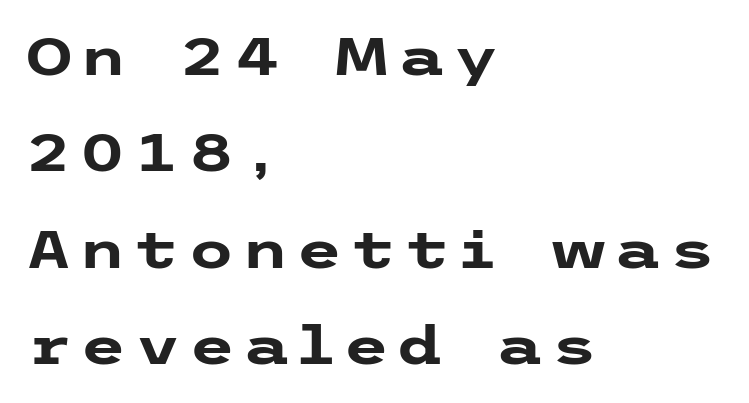
{"serif": "no", "italic": "no", "bold": "yes", "weight": "heavy", "width": "wide", "stroke_contrast": "low", "x_height": "medium", "underline": "no", "align": "left", "line_spacing_ratio": 1.82, "glyph_px": 53}
